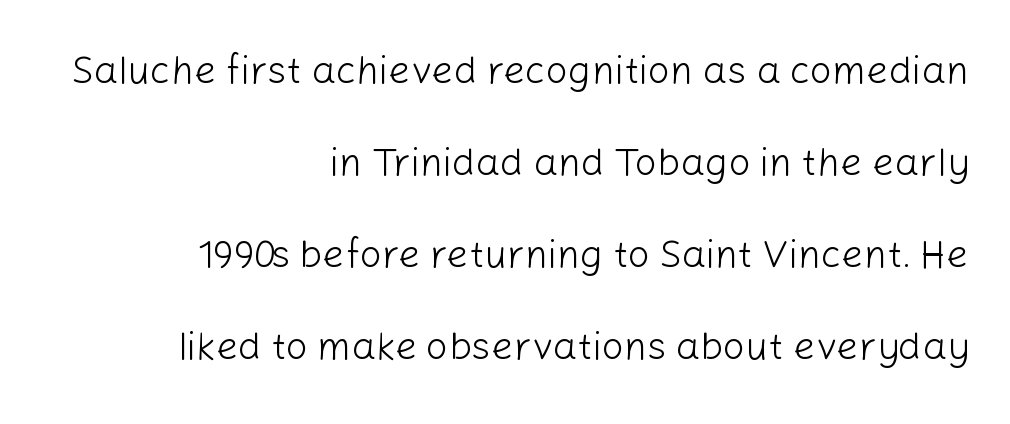
The image shows 39 px light sans-serif type, upright; set right-aligned, loose line spacing (2.36x), normal letter spacing, not underlined; low stroke contrast and a medium x-height.
